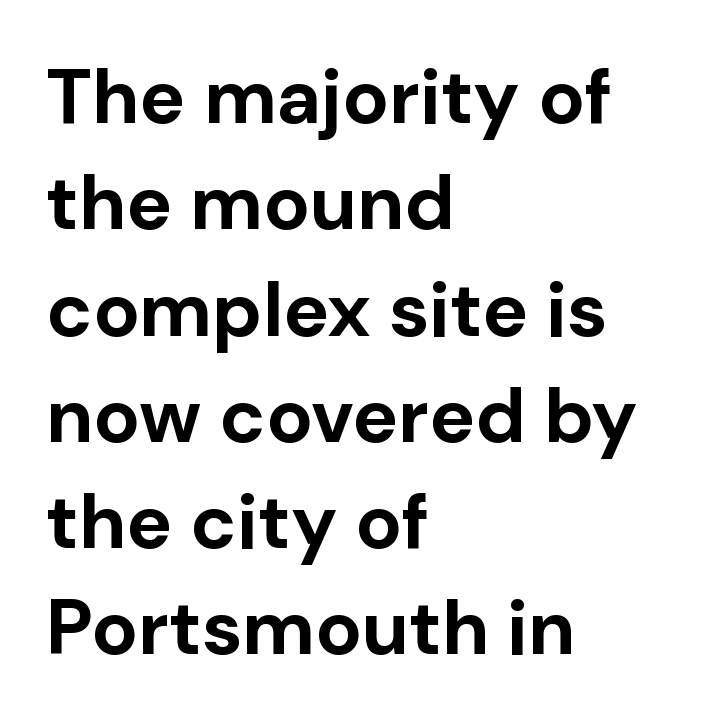
Q: Is the text bold? A: Yes.
Q: Is the text italic (slanted)? A: No, it is upright.
Q: Is the typeface a serif or a sans-serif typeface? A: Sans-serif.
Q: Is the text underlined? A: No.
Q: How is the paragraph aligned? A: Left-aligned.
Q: Is the spacing between letters normal or unusually wide? A: Normal.
Q: Is the spacing between lines tight, normal or loose? A: Normal.
Q: Width (condensed, normal, or wide)? A: Normal.
Q: Stroke contrast? A: Low.
Q: x-height? A: Medium.
Q: Monospaced? A: No.
